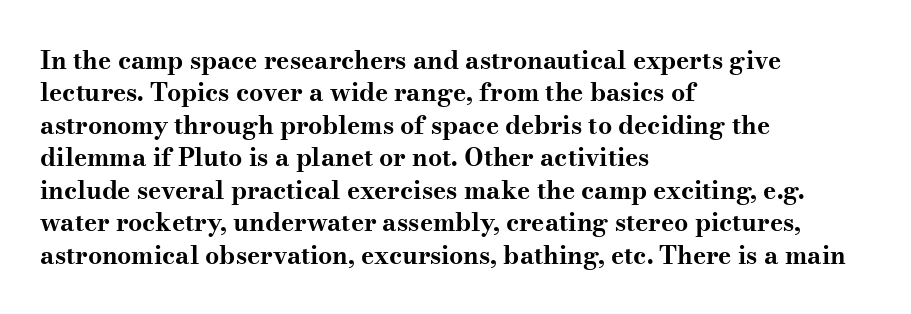
Q: Is the text bold? A: Yes.
Q: Is the text italic (slanted)? A: No, it is upright.
Q: Is the text underlined? A: No.
Q: How is the paragraph aligned? A: Left-aligned.
Q: Is the spacing between letters normal or unusually wide? A: Normal.
Q: Is the spacing between lines tight, normal or loose? A: Normal.
